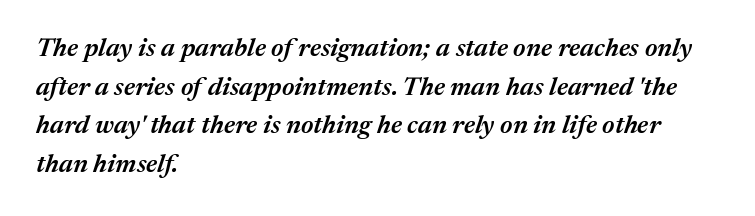
The image shows 26 px text type, italic (leaning right); set left-aligned, normal line spacing (1.49x), normal letter spacing, not underlined.
